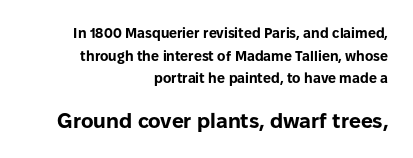
The image shows 21 px bold type, upright; set right-aligned, normal line spacing (1.61x), normal letter spacing, not underlined; the second (bottom) block is 1.5x larger.
